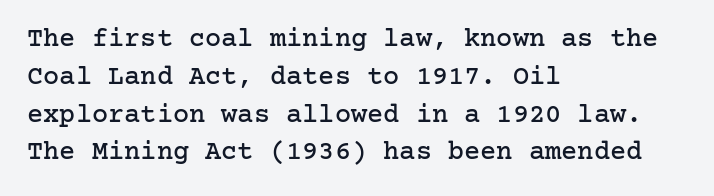
The ragged edge is on the right, which tells us the setting is flush left. Underline: absent. Does the leading feel generous? No, just average. The type is set solid horizontally, with unmodified tracking.
